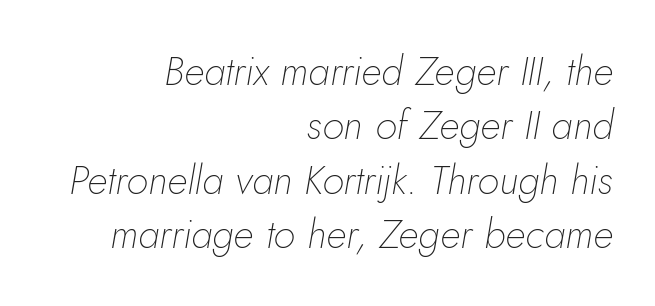
{"italic": "yes", "lean": "right", "slant_degrees": 5, "bold": "no", "weight": "thin", "width": "normal", "stroke_contrast": "low", "x_height": "small", "monospaced": "no", "underline": "no", "align": "right", "line_spacing": "normal", "line_spacing_ratio": 1.36, "letter_spacing": "normal", "letter_spacing_em": 0.0, "glyph_px": 40}
